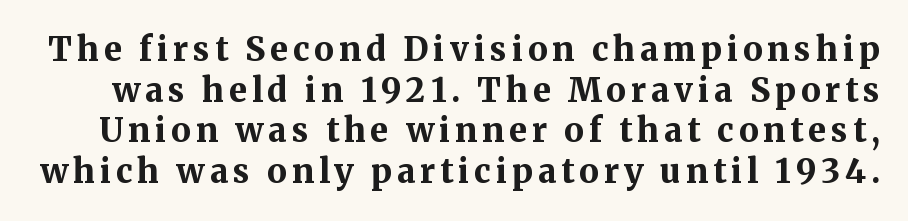
The image shows 33 px bold serif type, upright; set line spacing 1.23x, not underlined; medium stroke contrast and a medium x-height.
